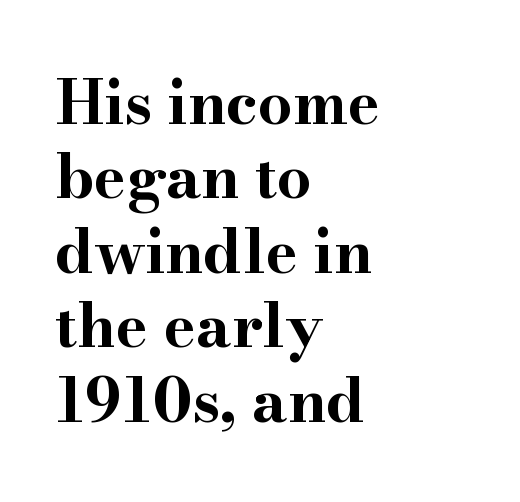
The image shows 61 px bold, wide serif type, upright; set left-aligned, line spacing 1.22x, normal letter spacing, not underlined; high stroke contrast and a small x-height.
